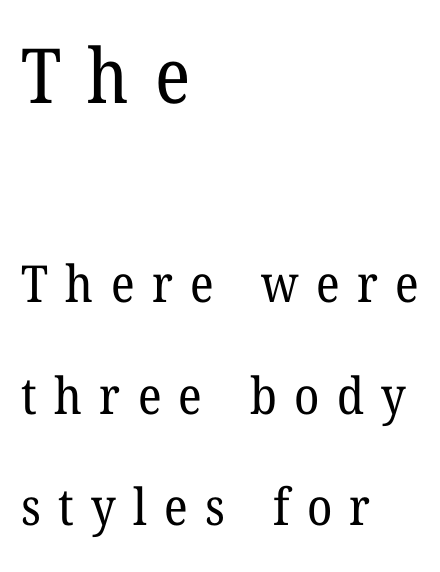
{"serif": "yes", "bold": "no", "weight": "regular", "width": "normal", "stroke_contrast": "low", "x_height": "medium", "monospaced": "no", "underline": "no", "align": "left", "line_spacing": "loose", "line_spacing_ratio": 2.18, "letter_spacing": "wide", "letter_spacing_em": 0.34, "larger_block": "first", "size_ratio": 1.49, "glyph_px": 76}
